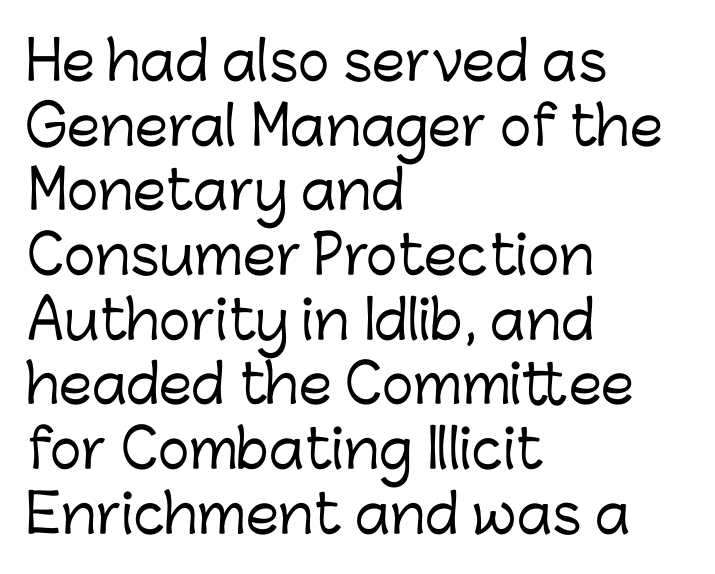
Q: Is the text italic (slanted)? A: No, it is upright.
Q: Is the typeface a serif or a sans-serif typeface? A: Sans-serif.
Q: Is the text underlined? A: No.
Q: How is the paragraph aligned? A: Left-aligned.
Q: Is the spacing between letters normal or unusually wide? A: Normal.
Q: Width (condensed, normal, or wide)? A: Normal.
Q: Stroke contrast? A: Low.
Q: x-height? A: Medium.
Q: Monospaced? A: No.
